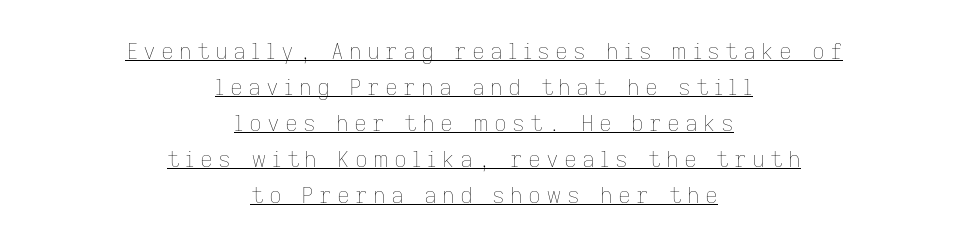
The image shows 22 px text type, upright; set centered, normal line spacing (1.64x), unusually wide letter spacing (+0.24 em), underlined.
